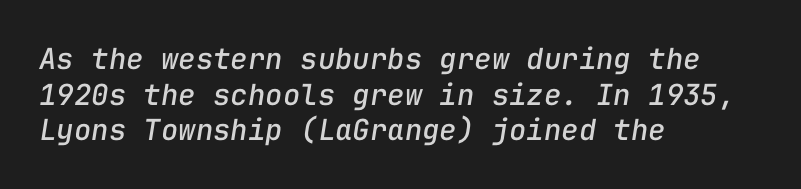
{"italic": "yes", "lean": "right", "slant_degrees": 9, "width": "normal", "stroke_contrast": "low", "x_height": "medium", "monospaced": "yes", "underline": "no", "align": "left", "line_spacing_ratio": 1.23, "letter_spacing": "normal", "letter_spacing_em": 0.0, "glyph_px": 29}
